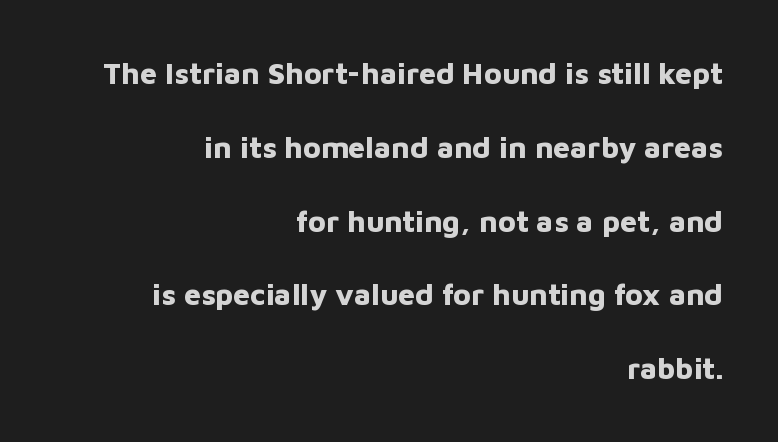
Q: Is the text bold? A: Yes.
Q: Is the text italic (slanted)? A: No, it is upright.
Q: Is the typeface a serif or a sans-serif typeface? A: Sans-serif.
Q: Is the text underlined? A: No.
Q: How is the paragraph aligned? A: Right-aligned.
Q: Is the spacing between letters normal or unusually wide? A: Normal.
Q: Is the spacing between lines tight, normal or loose? A: Loose.
Q: Width (condensed, normal, or wide)? A: Normal.
Q: Stroke contrast? A: Low.
Q: x-height? A: Medium.
Q: Monospaced? A: No.
